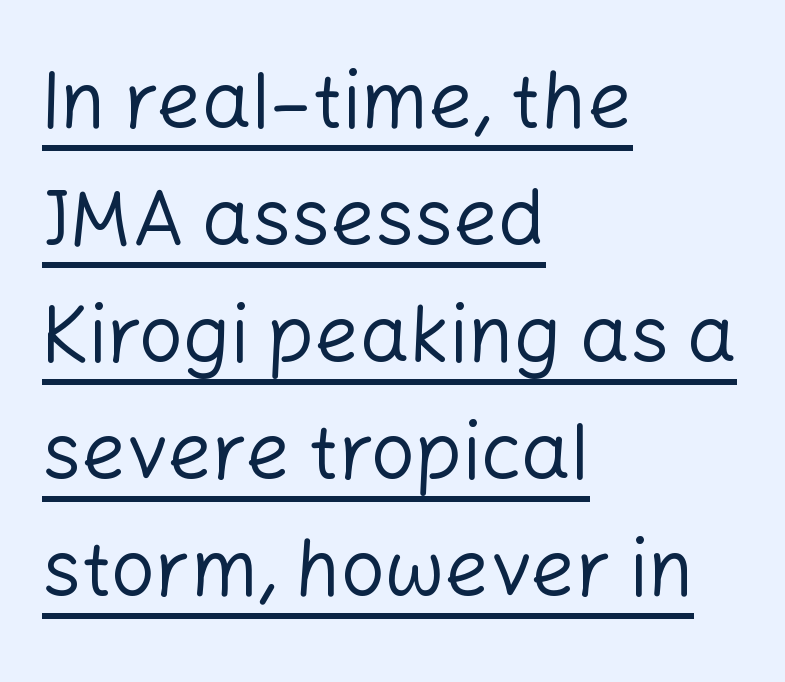
The image shows 78 px regular-weight sans-serif type, upright; set left-aligned, normal line spacing (1.5x), normal letter spacing, underlined; low stroke contrast and a medium x-height.
